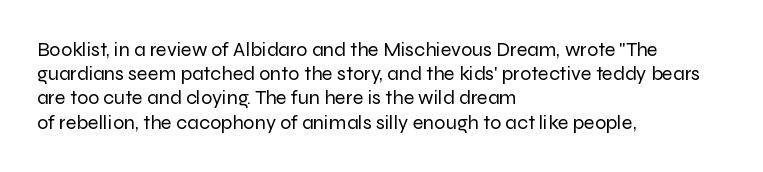
Tall strokes in this sample are plumb rather than angled. Decoration check: the copy has no underline. Words appear dense and cohesive because spacing is normal. The typesetter chose a ragged-right arrangement here.
